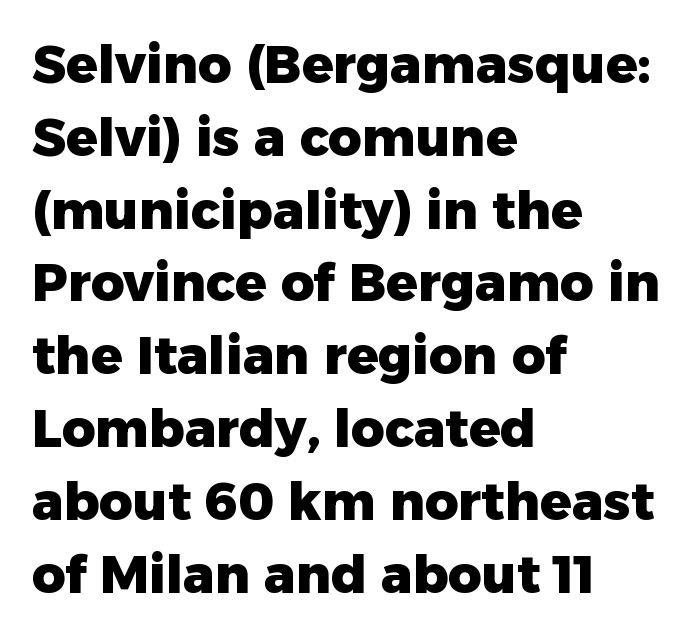
{"serif": "no", "italic": "no", "bold": "yes", "weight": "heavy", "width": "normal", "stroke_contrast": "low", "x_height": "medium", "monospaced": "no", "underline": "no", "align": "left", "line_spacing": "normal", "line_spacing_ratio": 1.4, "letter_spacing": "normal", "letter_spacing_em": 0.0, "glyph_px": 52}
